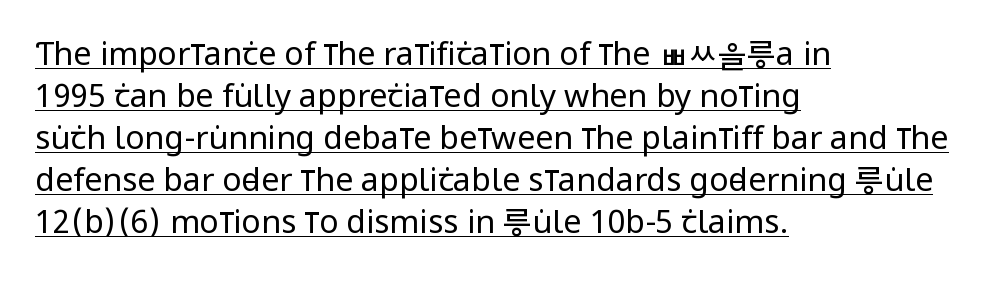
{"serif": "no", "italic": "no", "bold": "no", "weight": "regular", "width": "condensed", "stroke_contrast": "low", "x_height": "large", "monospaced": "no", "underline": "yes", "align": "left", "line_spacing": "normal", "line_spacing_ratio": 1.31, "letter_spacing": "normal", "letter_spacing_em": 0.0, "glyph_px": 32}
